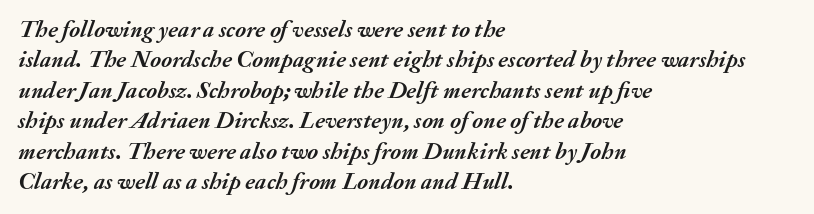
Q: Is the text bold? A: Yes.
Q: Is the text italic (slanted)? A: Yes, it leans right by about 20 degrees.
Q: Is the text underlined? A: No.
Q: How is the paragraph aligned? A: Left-aligned.
Q: Is the spacing between letters normal or unusually wide? A: Normal.
Q: Is the spacing between lines tight, normal or loose? A: Normal.
